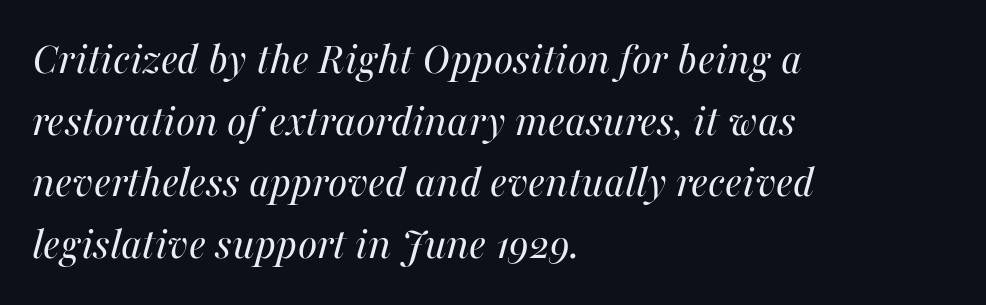
{"italic": "yes", "lean": "right", "slant_degrees": 16, "bold": "no", "weight": "regular", "width": "normal", "stroke_contrast": "medium", "x_height": "medium", "monospaced": "no", "underline": "no", "align": "left", "line_spacing": "normal", "line_spacing_ratio": 1.34, "letter_spacing": "normal", "letter_spacing_em": 0.0, "glyph_px": 46}
